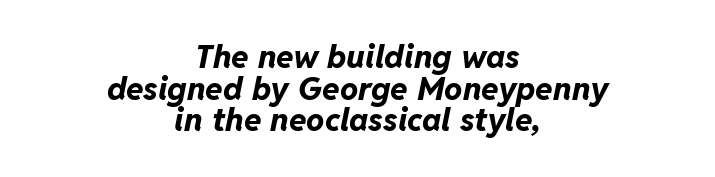
Inter-character spacing is left at the font's built-in metrics. The face used here is proportionally spaced, like ordinary book or web type. This rendering features lettering with no underline. When letters slant like this, we call the style italic. The designer dialed line spacing down below the default.
